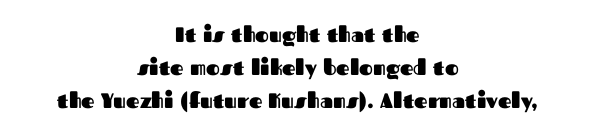
The image shows 21 px bold type, upright; set centered, normal line spacing (1.58x), normal letter spacing, not underlined.
